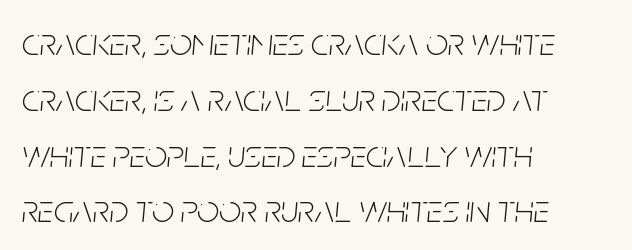
Q: Is the text bold? A: No.
Q: Is the text italic (slanted)? A: Yes, it leans right by about 5 degrees.
Q: Is the text underlined? A: No.
Q: How is the paragraph aligned? A: Left-aligned.
Q: Is the spacing between letters normal or unusually wide? A: Normal.
Q: Is the spacing between lines tight, normal or loose? A: Normal.
Q: Width (condensed, normal, or wide)? A: Condensed.
Q: Stroke contrast? A: Low.
Q: x-height? A: Large.
Q: Monospaced? A: No.
